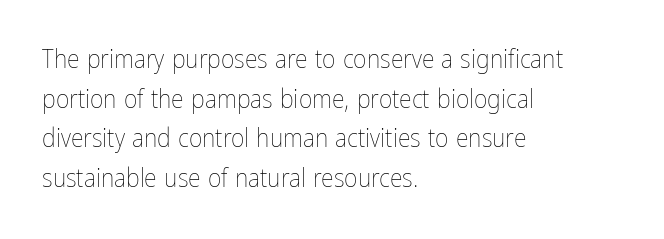
The block of text has a typical density, with ordinary space between rows. The line texture is even and compact thanks to regular tracking. Nothing heavy about these letters — not bold at all. Which margin do the lines hug? The left one — the right edge is uneven.
